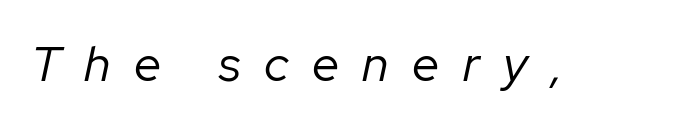
These lines have a slow, spaced-out rhythm from letter to letter. Looks like regular typesetting: each glyph gets only the width it needs. Summary of weight: not heavy and not bold. Check the space under the baseline: it is left empty.
